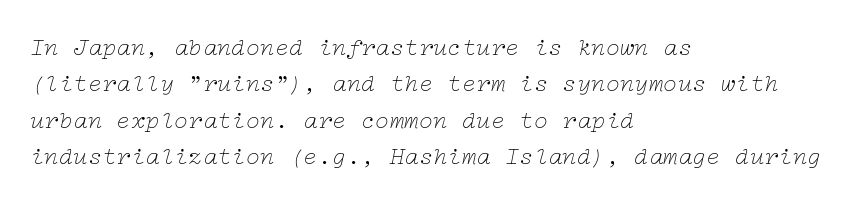
Q: Is the text bold? A: No.
Q: Is the text italic (slanted)? A: Yes, it leans right by about 12 degrees.
Q: Is the text underlined? A: No.
Q: How is the paragraph aligned? A: Left-aligned.
Q: Is the spacing between letters normal or unusually wide? A: Normal.
Q: Is the spacing between lines tight, normal or loose? A: Normal.
